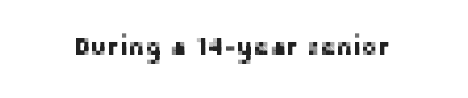
{"italic": "no", "underline": "no", "letter_spacing": "normal", "letter_spacing_em": 0.0, "glyph_px": 25}
